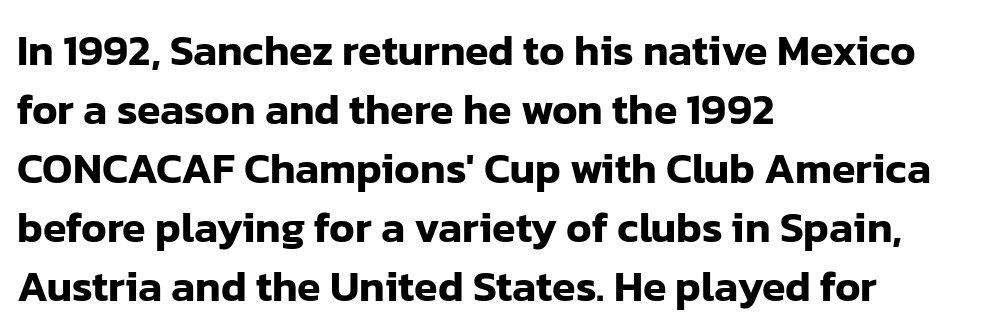
Only glyphs here, with clear space below each row. The letters carry no serifs — their stems end cleanly without finishing strokes. Each new line begins a customary step beneath the previous one. The axis of the letterforms is exactly vertical. This sample has the flowing, uneven cadence of proportional lettering.
